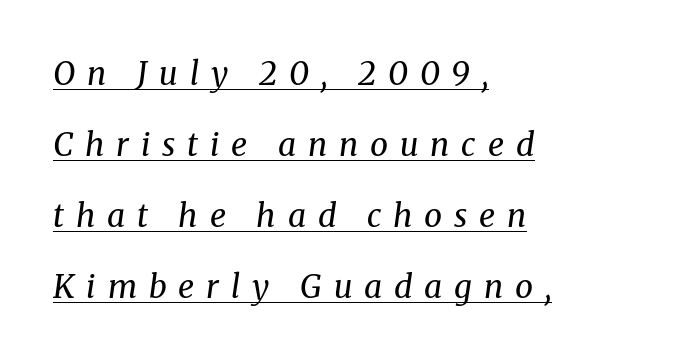
Q: Is the text bold? A: No.
Q: Is the text italic (slanted)? A: Yes, it leans right by about 8 degrees.
Q: Is the typeface a serif or a sans-serif typeface? A: Serif.
Q: Is the text underlined? A: Yes.
Q: How is the paragraph aligned? A: Left-aligned.
Q: Is the spacing between letters normal or unusually wide? A: Unusually wide.
Q: Is the spacing between lines tight, normal or loose? A: Loose.
Q: Width (condensed, normal, or wide)? A: Normal.
Q: Stroke contrast? A: Medium.
Q: x-height? A: Medium.
Q: Monospaced? A: No.
